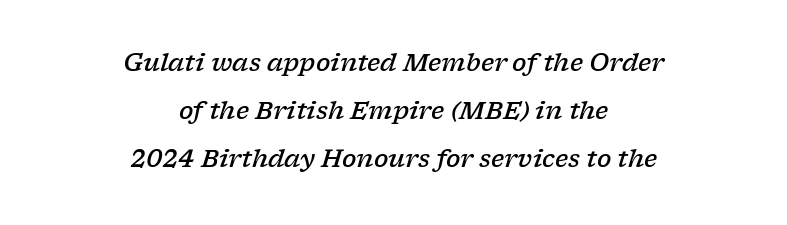
The image shows 24 px text type, italic (leaning right); set centered, loose line spacing (2.0x), normal letter spacing, not underlined.
